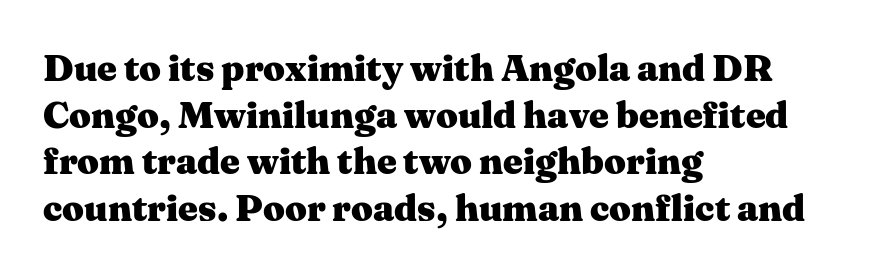
Q: Is the text bold? A: Yes.
Q: Is the text italic (slanted)? A: No, it is upright.
Q: Is the typeface a serif or a sans-serif typeface? A: Serif.
Q: Is the text underlined? A: No.
Q: How is the paragraph aligned? A: Left-aligned.
Q: Is the spacing between letters normal or unusually wide? A: Normal.
Q: Width (condensed, normal, or wide)? A: Wide.
Q: Stroke contrast? A: Medium.
Q: x-height? A: Medium.
Q: Monospaced? A: No.
